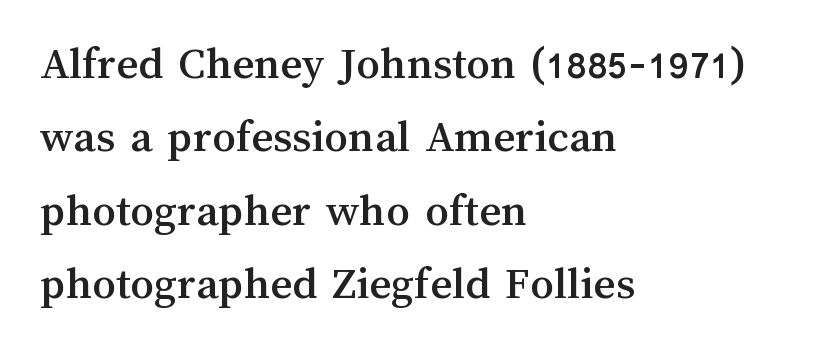
{"italic": "no", "width": "normal", "stroke_contrast": "medium", "x_height": "medium", "monospaced": "no", "underline": "no", "align": "left", "line_spacing": "normal", "line_spacing_ratio": 1.56, "letter_spacing": "normal", "letter_spacing_em": 0.0, "glyph_px": 47}
